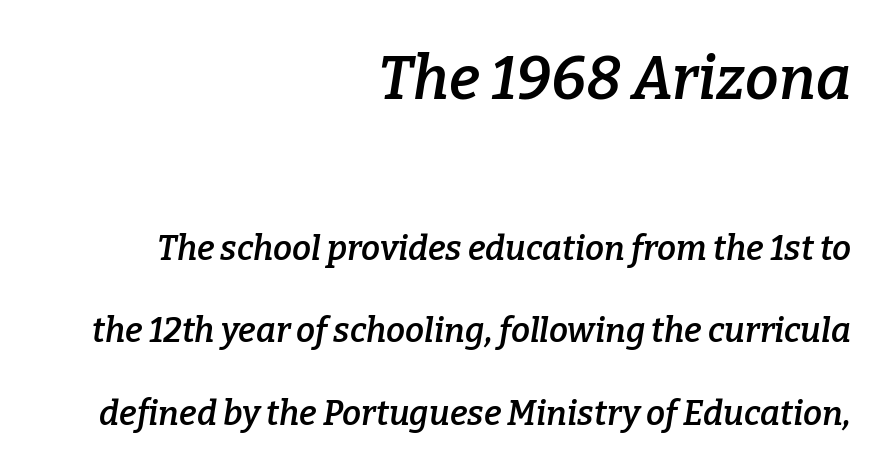
Does the bottom block carry the larger type? No, the top block does. Characters follow at the spacing the type designer built in. Horizontal bands of white between lines are thick stripes. Proportional: the letters do not fall into vertical columns.
